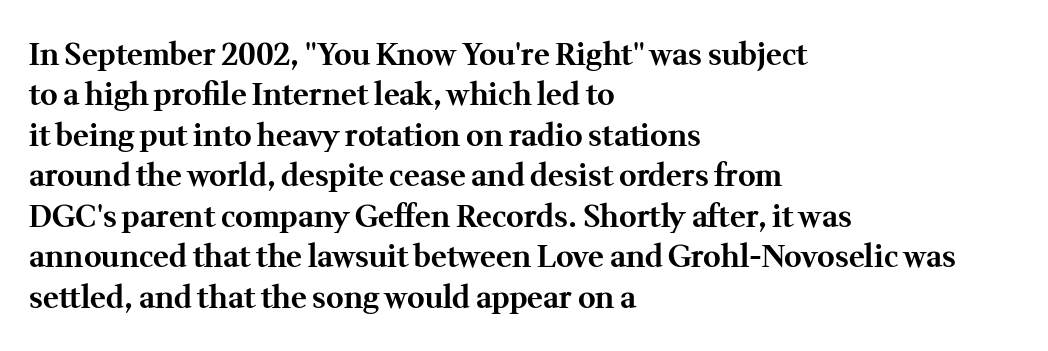
{"serif": "yes", "italic": "no", "bold": "yes", "weight": "bold", "width": "normal", "stroke_contrast": "medium", "x_height": "medium", "monospaced": "no", "underline": "no", "align": "left", "line_spacing": "normal", "line_spacing_ratio": 1.35, "letter_spacing": "normal", "letter_spacing_em": 0.0, "glyph_px": 30}
